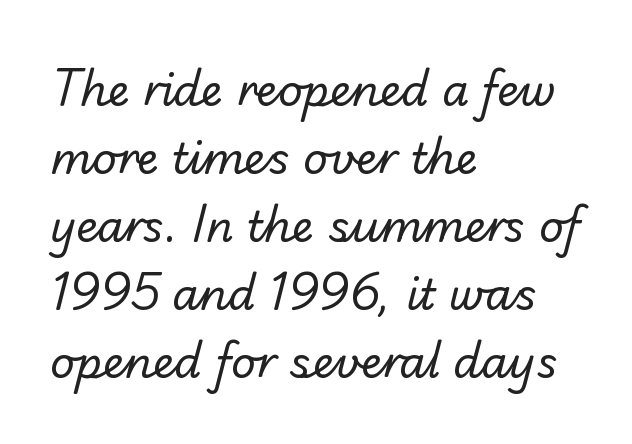
Q: Is the text bold? A: No.
Q: Is the typeface a serif or a sans-serif typeface? A: Sans-serif.
Q: Is the text underlined? A: No.
Q: How is the paragraph aligned? A: Left-aligned.
Q: Is the spacing between letters normal or unusually wide? A: Normal.
Q: Is the spacing between lines tight, normal or loose? A: Normal.
Q: Width (condensed, normal, or wide)? A: Normal.
Q: Stroke contrast? A: Low.
Q: x-height? A: Small.
Q: Monospaced? A: No.
